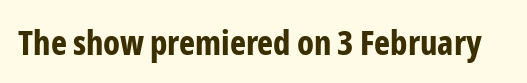
{"serif": "no", "italic": "no", "bold": "yes", "weight": "bold", "width": "condensed", "stroke_contrast": "low", "x_height": "medium", "monospaced": "no", "underline": "no", "letter_spacing": "normal", "letter_spacing_em": 0.0, "glyph_px": 34}
